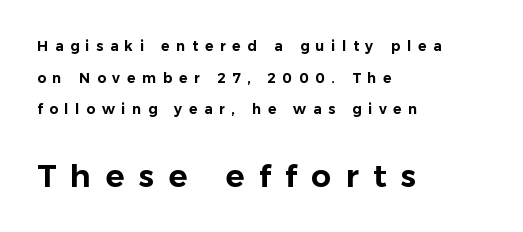
The image shows 31 px sans-serif type, upright; set left-aligned, loose line spacing (2.26x), unusually wide letter spacing (+0.47 em), not underlined; the second (bottom) block is 2.21x larger; low stroke contrast and a medium x-height.
